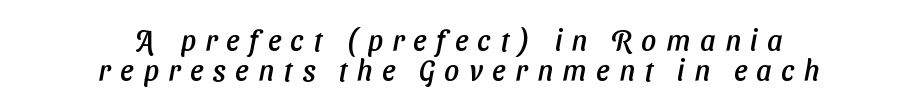
The image shows 29 px sans-serif type; set centered, tight line spacing (1.02x), unusually wide letter spacing (+0.33 em), not underlined; low stroke contrast and a medium x-height.
